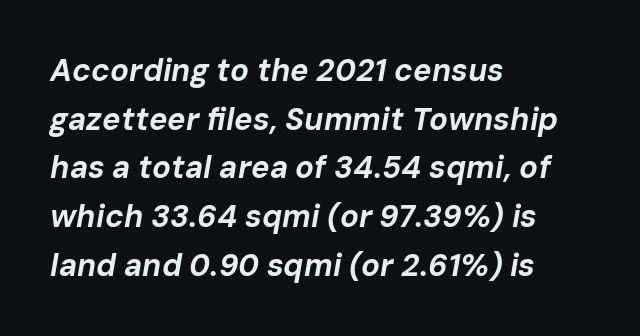
{"italic": "yes", "lean": "right", "slant_degrees": 10, "bold": "yes", "weight": "bold", "width": "normal", "stroke_contrast": "low", "x_height": "medium", "monospaced": "no", "underline": "no", "align": "left", "line_spacing": "normal", "line_spacing_ratio": 1.57, "letter_spacing": "normal", "letter_spacing_em": 0.0, "glyph_px": 31}
